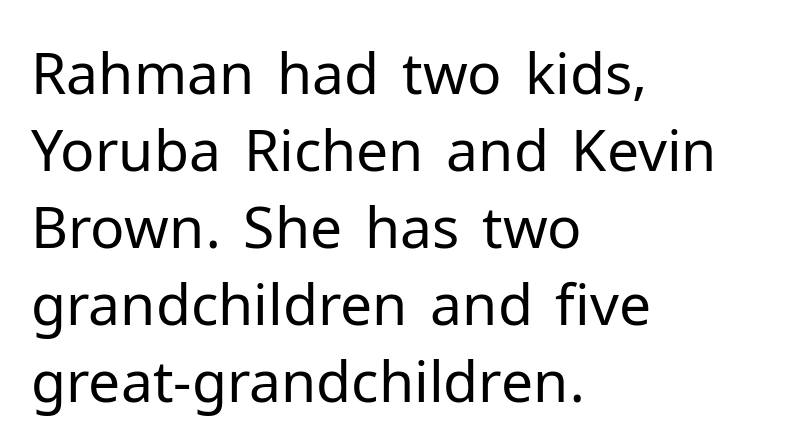
Q: Is the text bold? A: No.
Q: Is the text italic (slanted)? A: No, it is upright.
Q: Is the typeface a serif or a sans-serif typeface? A: Sans-serif.
Q: Is the text underlined? A: No.
Q: How is the paragraph aligned? A: Left-aligned.
Q: Is the spacing between letters normal or unusually wide? A: Normal.
Q: Is the spacing between lines tight, normal or loose? A: Normal.
Q: Width (condensed, normal, or wide)? A: Normal.
Q: Stroke contrast? A: Low.
Q: x-height? A: Medium.
Q: Monospaced? A: No.
